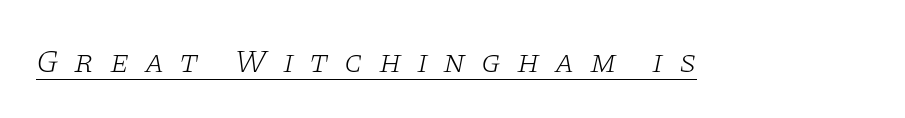
{"serif": "yes", "italic": "yes", "lean": "right", "slant_degrees": 11, "bold": "no", "weight": "light", "width": "wide", "stroke_contrast": "low", "x_height": "large", "monospaced": "no", "underline": "yes", "letter_spacing": "wide", "letter_spacing_em": 0.48, "glyph_px": 32}
